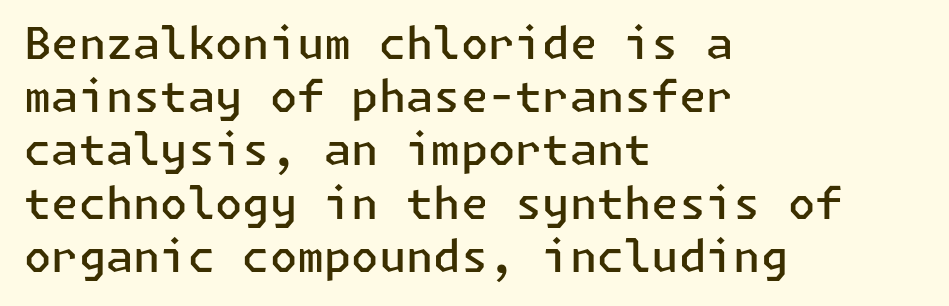
{"serif": "no", "italic": "no", "bold": "semi", "weight": "semibold", "width": "normal", "stroke_contrast": "low", "x_height": "medium", "underline": "no", "align": "left", "line_spacing_ratio": 1.21, "letter_spacing": "normal", "letter_spacing_em": 0.0, "glyph_px": 44}
